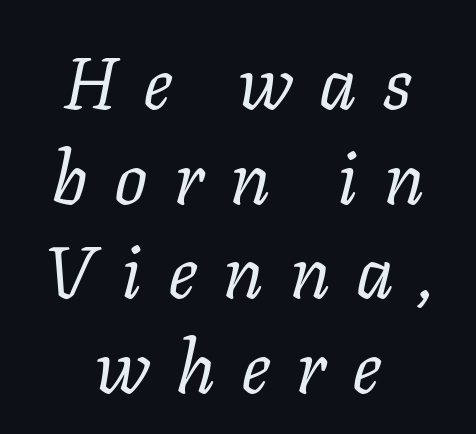
The image shows 74 px regular-weight serif type, italic (leaning right); set centered, normal line spacing (1.28x), unusually wide letter spacing (+0.35 em), not underlined; low stroke contrast and a medium x-height.
